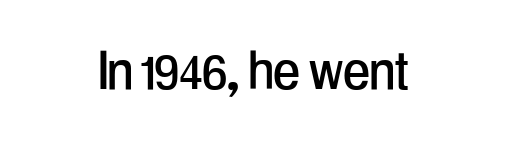
Q: Is the text italic (slanted)? A: No, it is upright.
Q: Is the typeface a serif or a sans-serif typeface? A: Sans-serif.
Q: Is the text underlined? A: No.
Q: Is the spacing between letters normal or unusually wide? A: Normal.
Q: Width (condensed, normal, or wide)? A: Condensed.
Q: Stroke contrast? A: Low.
Q: x-height? A: Medium.
Q: Monospaced? A: No.
